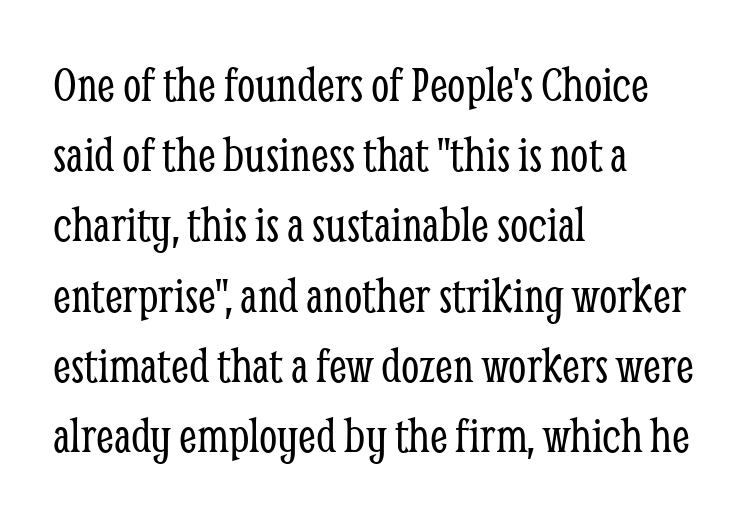
Q: Is the text bold? A: No.
Q: Is the text italic (slanted)? A: No, it is upright.
Q: Is the typeface a serif or a sans-serif typeface? A: Serif.
Q: Is the text underlined? A: No.
Q: How is the paragraph aligned? A: Left-aligned.
Q: Is the spacing between letters normal or unusually wide? A: Normal.
Q: Is the spacing between lines tight, normal or loose? A: Normal.
Q: Width (condensed, normal, or wide)? A: Condensed.
Q: Stroke contrast? A: Low.
Q: x-height? A: Medium.
Q: Monospaced? A: No.
